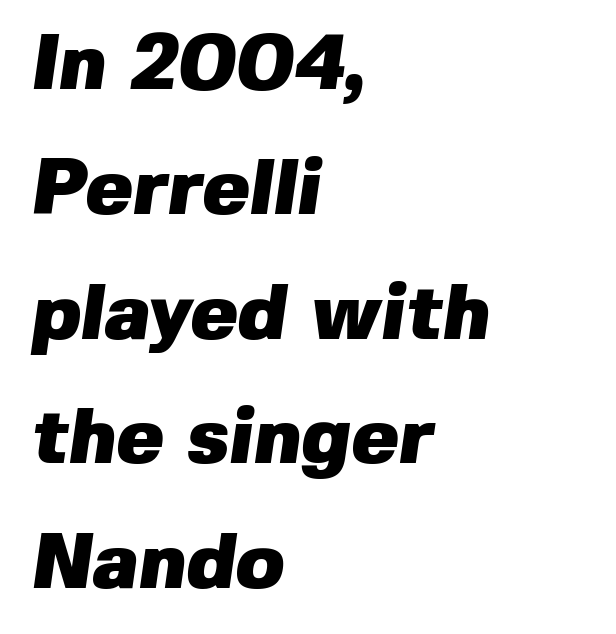
{"serif": "no", "bold": "yes", "weight": "heavy", "width": "normal", "stroke_contrast": "low", "x_height": "medium", "monospaced": "no", "underline": "no", "align": "left", "line_spacing": "normal", "line_spacing_ratio": 1.58, "letter_spacing": "normal", "letter_spacing_em": 0.0, "glyph_px": 79}
